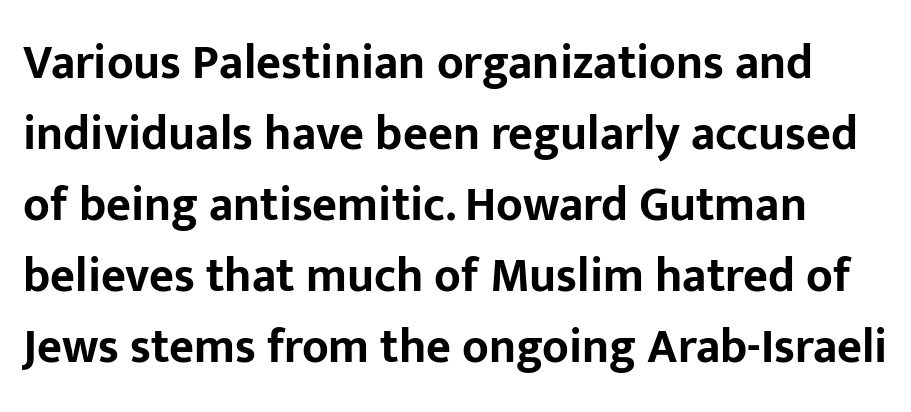
Q: Is the text bold? A: Yes.
Q: Is the text italic (slanted)? A: No, it is upright.
Q: Is the typeface a serif or a sans-serif typeface? A: Sans-serif.
Q: Is the text underlined? A: No.
Q: Is the spacing between letters normal or unusually wide? A: Normal.
Q: Is the spacing between lines tight, normal or loose? A: Normal.
Q: Width (condensed, normal, or wide)? A: Normal.
Q: Stroke contrast? A: Low.
Q: x-height? A: Medium.
Q: Monospaced? A: No.
